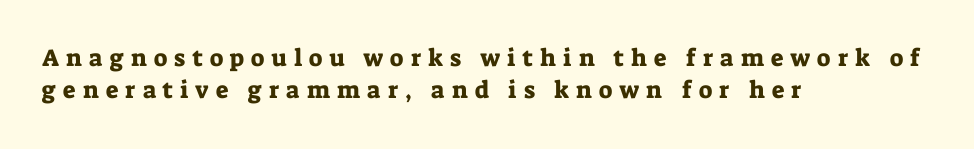
Italic? Not at all — the glyphs are vertical. Reading down the column, the eye jumps a familiar distance to each next line. The face used here is rendered with a markedly widened letterfit. Line beginnings align vertically; line endings do not. The zone under the glyphs is completely vacant.
